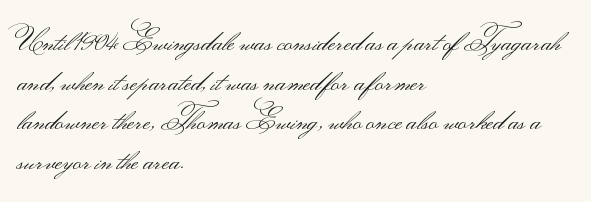
{"serif": "no", "bold": "no", "weight": "light", "width": "wide", "stroke_contrast": "medium", "monospaced": "no", "underline": "no", "align": "left", "line_spacing": "normal", "line_spacing_ratio": 1.37, "letter_spacing": "normal", "letter_spacing_em": 0.0, "glyph_px": 29}
